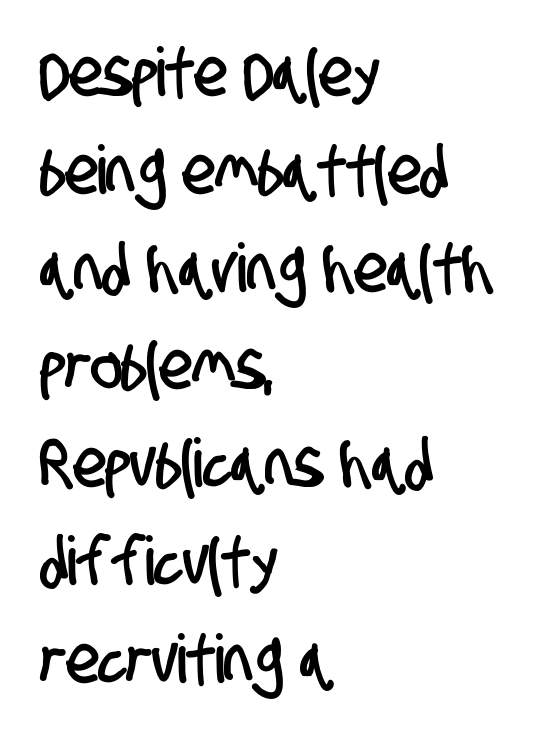
Each row of text sits above clean, open space. Regular leading. The paragraph shown leans on its left margin. Does extra space separate the letters? No, they use regular spacing. This sample has the flowing, uneven cadence of proportional lettering.
